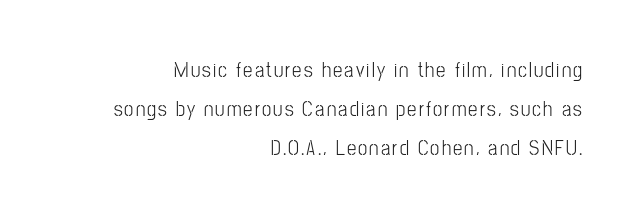
{"italic": "no", "underline": "no", "align": "right", "line_spacing_ratio": 1.85, "glyph_px": 21}
